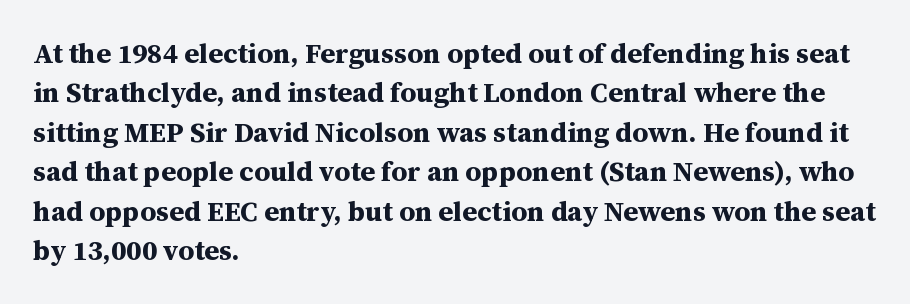
Visually the block forms a straight wall on the left and a jagged coastline on the right. Is this a sans? No — the strokes have serifs. No italicization has been applied; the sample stays upright. Pretty heavy lettering here — definitely bold. Each new line begins a customary step beneath the previous one.
